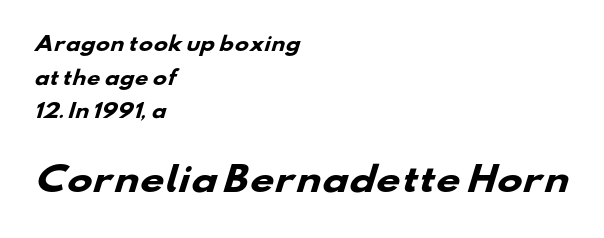
Q: Is the text bold? A: Yes.
Q: Is the typeface a serif or a sans-serif typeface? A: Sans-serif.
Q: Is the text underlined? A: No.
Q: How is the paragraph aligned? A: Left-aligned.
Q: Is the spacing between letters normal or unusually wide? A: Normal.
Q: Which block of text is set in a larger size, the first (top) or the second (bottom)? A: The second (bottom) one.
Q: Width (condensed, normal, or wide)? A: Wide.
Q: Stroke contrast? A: Low.
Q: x-height? A: Small.
Q: Monospaced? A: No.
